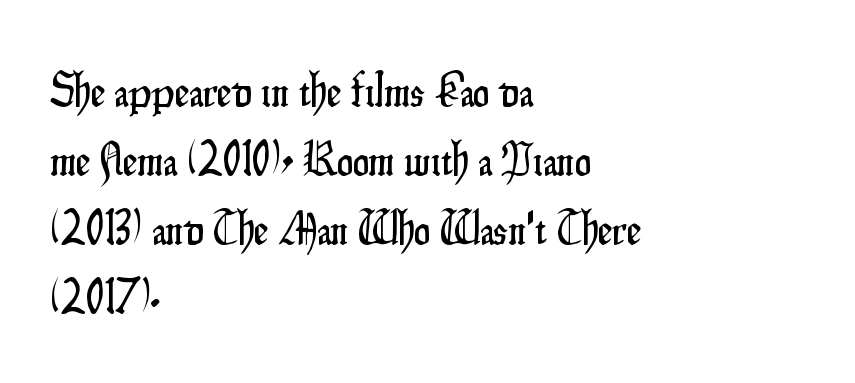
Quick note: interline space is typical. Posture: vertical. A student would call this left alignment; a typographer would say flush left, rag right. The face used here is proportionally spaced, like ordinary book or web type. Short note: letters normally spaced.
